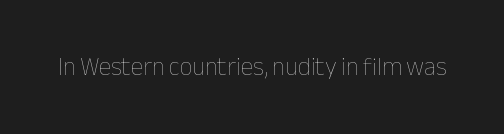
Q: Is the text bold? A: No.
Q: Is the text italic (slanted)? A: No, it is upright.
Q: Is the text underlined? A: No.
Q: Is the spacing between letters normal or unusually wide? A: Normal.
